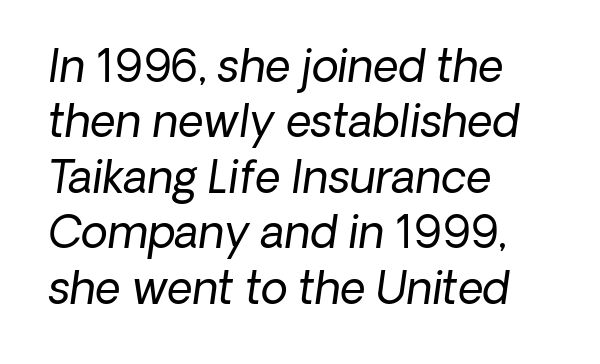
The image shows 44 px regular-weight type, italic (leaning right); set left-aligned, normal line spacing (1.26x), normal letter spacing, not underlined; low stroke contrast and a medium x-height.
